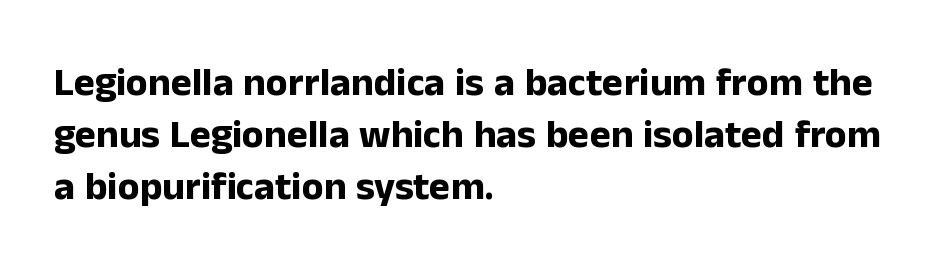
The image shows 40 px bold sans-serif type, upright; set left-aligned, normal line spacing (1.3x), normal letter spacing, not underlined; low stroke contrast and a medium x-height.
